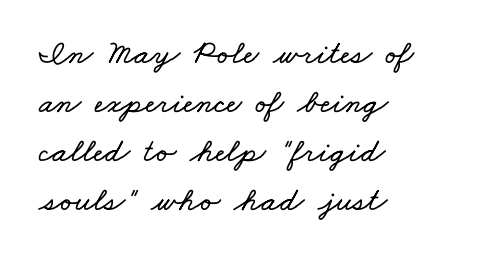
The image shows 34 px wide type; set left-aligned, normal line spacing (1.44x), normal letter spacing, not underlined; low stroke contrast and a small x-height.
